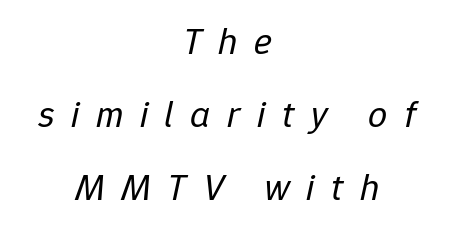
The image shows 38 px regular-weight type, italic (leaning right); set centered, loose line spacing (1.92x), unusually wide letter spacing (+0.43 em), not underlined; low stroke contrast and a medium x-height.
